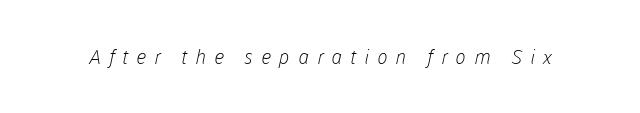
On a weight scale, this lands at 450 or below. Does extra space separate the letters? Yes, quite a lot of it. Each row of text sits above clean, open space.
